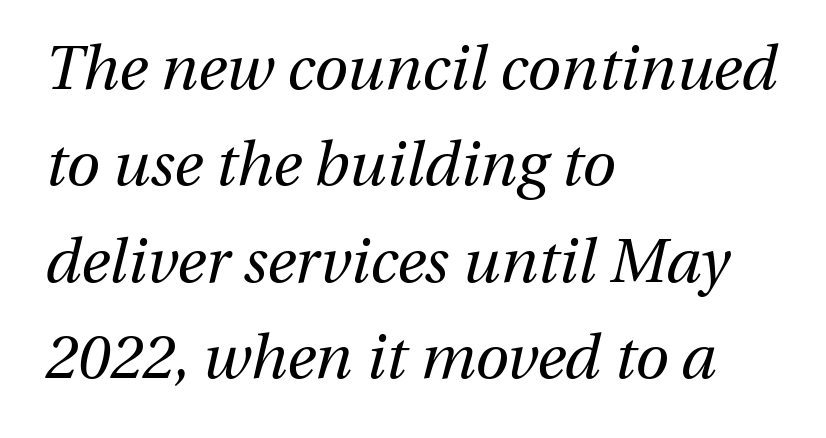
The image shows 61 px regular-weight type, italic (leaning right); set left-aligned, normal line spacing (1.58x), normal letter spacing, not underlined; medium stroke contrast and a medium x-height.
